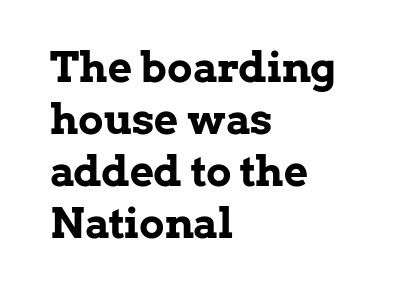
Left-aligned paragraph, ragged on the right. Any mark beneath the type? The region is blank. The rendering uses a bold face; every stroke is thick and dark. Character widths vary here, with narrow letters taking less room than wide ones. Each letter's strokes conclude with small projecting serifs. Between one letter and the next there's only the usual sliver of space.
